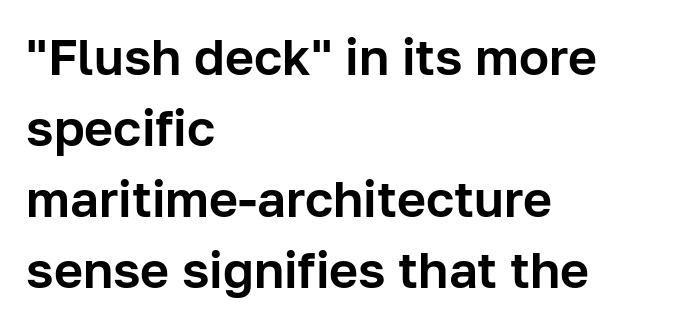
The image shows 50 px sans-serif type, upright; set left-aligned, normal line spacing (1.42x), normal letter spacing, not underlined; low stroke contrast and a medium x-height.
